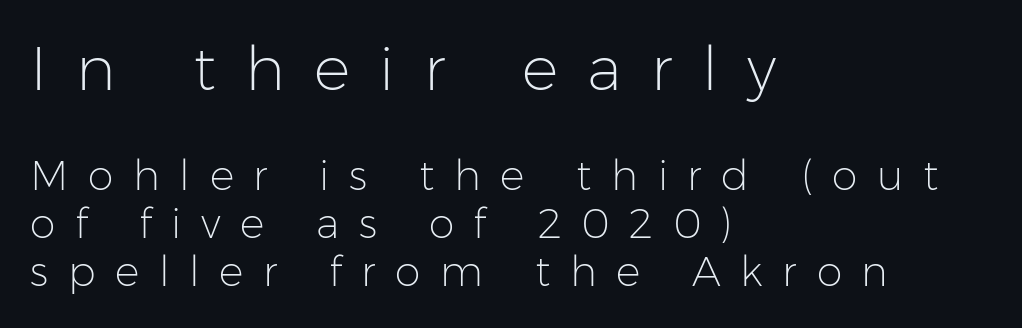
The image shows 61 px light sans-serif type, upright; set left-aligned, line spacing 1.17x, unusually wide letter spacing (+0.48 em), not underlined; the first (top) block is 1.49x larger; low stroke contrast and a medium x-height.
